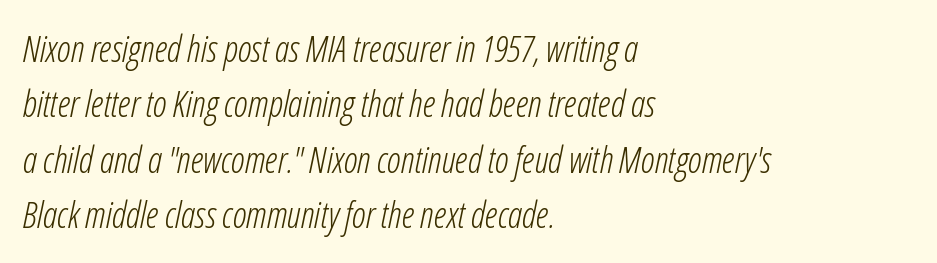
The image shows 36 px light, condensed type, italic (leaning right); set left-aligned, normal line spacing (1.54x), normal letter spacing, not underlined; low stroke contrast and a medium x-height.
